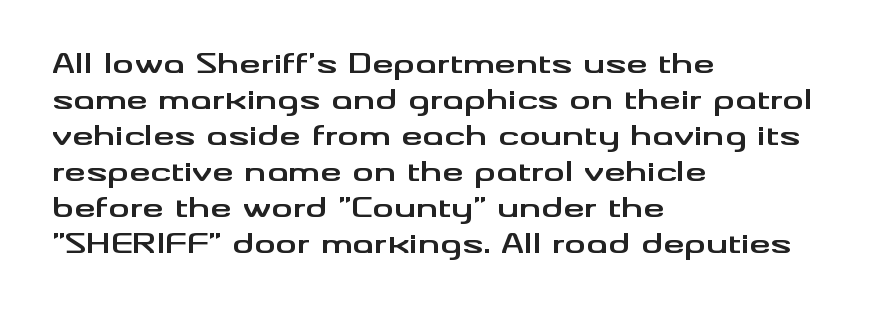
Is there much room between lines? A standard amount, neither cramped nor airy. This rendering features lettering with no underline. The typography opts for an upright posture over an oblique one. Standard letterfit; no display-style spreading of the glyphs. Line starts are locked; line ends wander. Heavy-handed strokes throughout: this text is bold.
